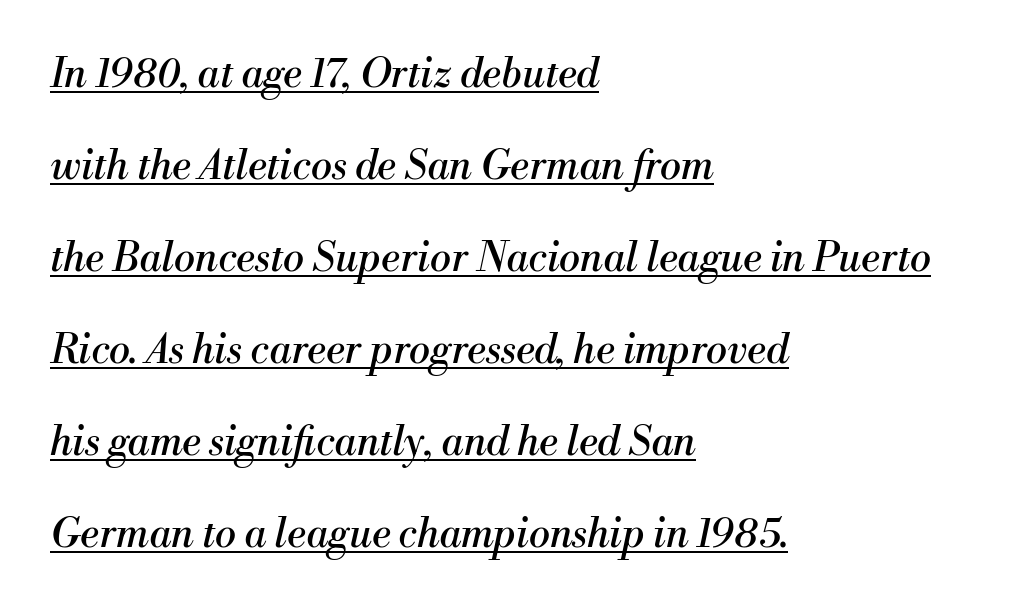
The lines are quadded left. Descenders here cross a horizontal rule under the line. Designer's note — italics engaged. I'd call this a serif setting — the letters wear small feet.
